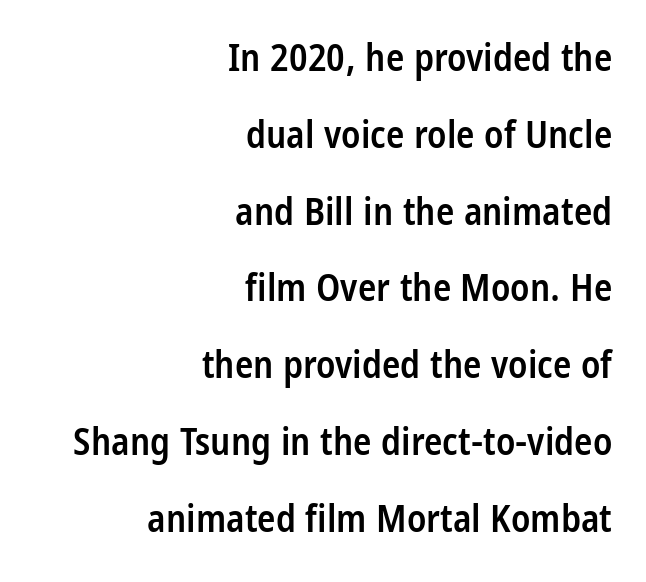
Nothing unusual about the tracking: characters are spaced as the font intends. Is the block centered? No — it sits flush against the right margin. The font family rendered here belongs to the sans-serif group. The words here are not underlined. Looks like regular typesetting: each glyph gets only the width it needs.
